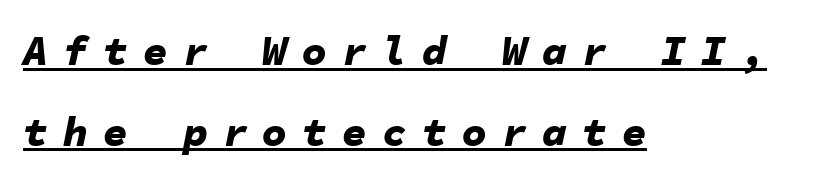
The passage shown leans; its letterforms are oblique. This is underlined copy, the kind a proofreader might mark for attention. The rendering uses a large line-height, opening up the rows. The paragraph has a hard left edge and a soft right edge. The tracking jumps out immediately: characters are airy and widely separated.
